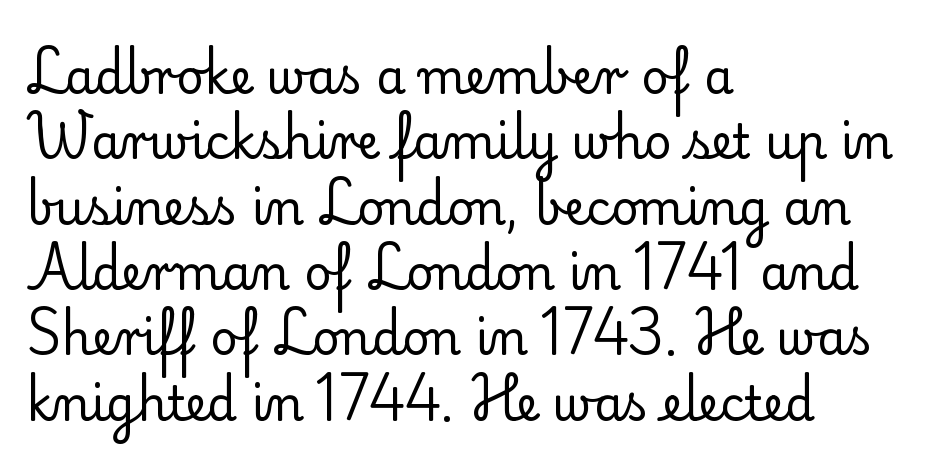
{"serif": "yes", "italic": "no", "bold": "no", "weight": "regular", "width": "normal", "stroke_contrast": "low", "x_height": "small", "monospaced": "no", "underline": "no", "align": "left", "line_spacing": "normal", "line_spacing_ratio": 1.39, "letter_spacing": "normal", "letter_spacing_em": 0.0, "glyph_px": 47}
